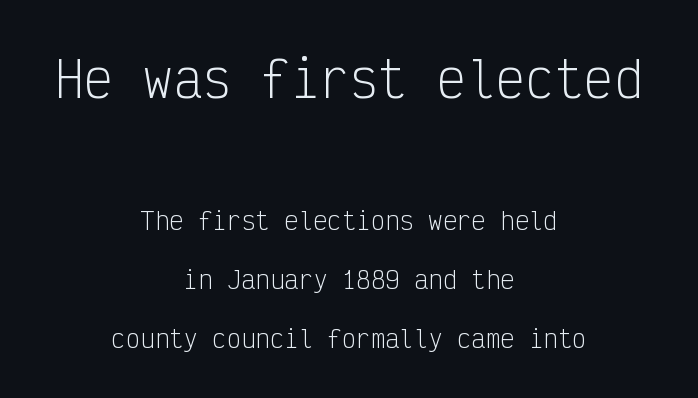
Q: Is the text bold? A: No.
Q: Is the text italic (slanted)? A: No, it is upright.
Q: Is the typeface a serif or a sans-serif typeface? A: Sans-serif.
Q: Is the text underlined? A: No.
Q: How is the paragraph aligned? A: Centered.
Q: Is the spacing between letters normal or unusually wide? A: Normal.
Q: Is the spacing between lines tight, normal or loose? A: Loose.
Q: Which block of text is set in a larger size, the first (top) or the second (bottom)? A: The first (top) one.
Q: Width (condensed, normal, or wide)? A: Condensed.
Q: Stroke contrast? A: Low.
Q: x-height? A: Medium.
Q: Monospaced? A: Yes.
